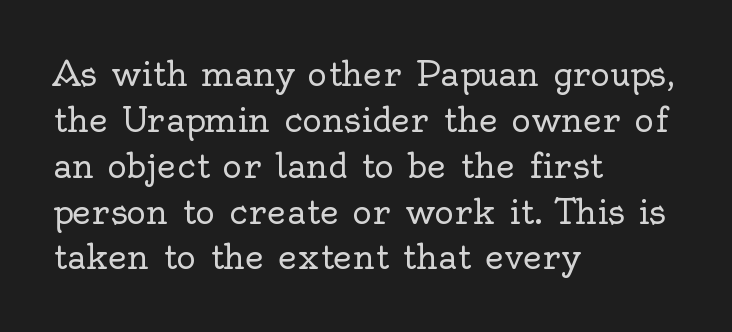
{"serif": "yes", "italic": "no", "bold": "no", "weight": "regular", "width": "normal", "x_height": "small", "monospaced": "no", "underline": "no", "align": "left", "line_spacing": "normal", "line_spacing_ratio": 1.39, "letter_spacing": "normal", "letter_spacing_em": 0.0, "glyph_px": 33}
